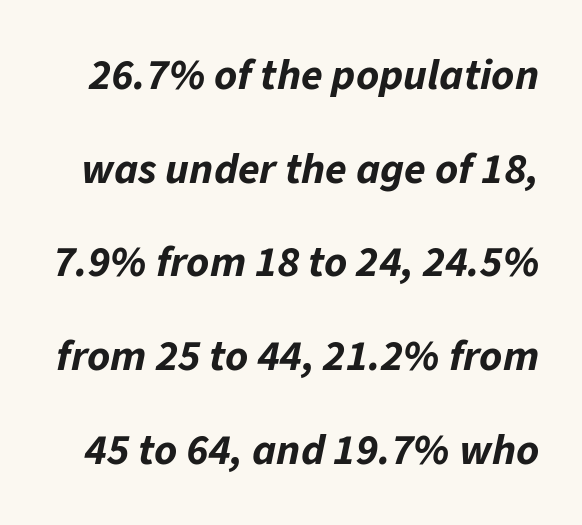
Q: Is the text bold? A: Yes.
Q: Is the text italic (slanted)? A: Yes, it leans right by about 11 degrees.
Q: Is the text underlined? A: No.
Q: Is the spacing between letters normal or unusually wide? A: Normal.
Q: Is the spacing between lines tight, normal or loose? A: Loose.
Q: Width (condensed, normal, or wide)? A: Normal.
Q: Stroke contrast? A: Low.
Q: x-height? A: Medium.
Q: Monospaced? A: No.
